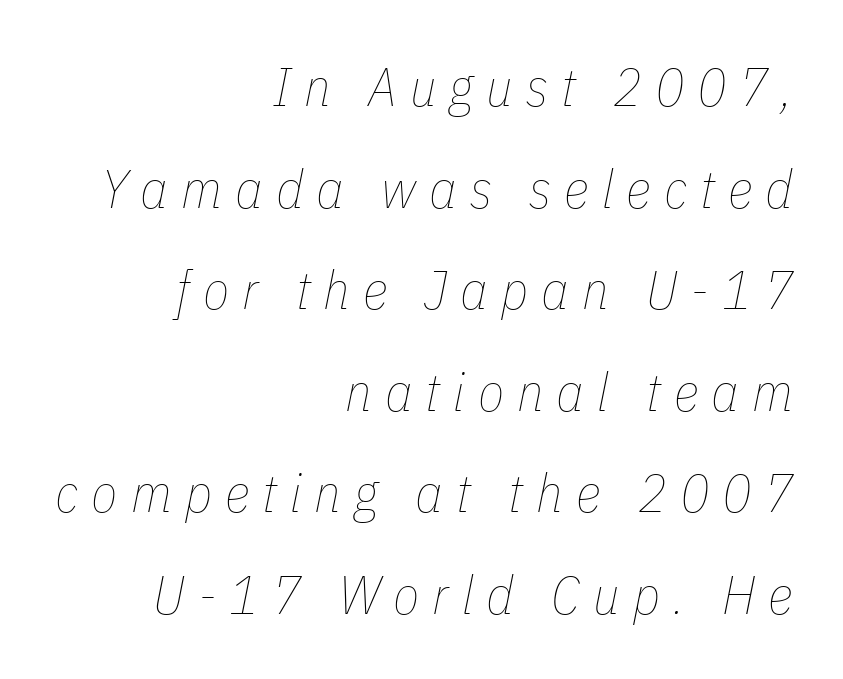
The strip under each line holds only bare page. Looks like regular typesetting: each glyph gets only the width it needs. Letter spacing: wide. Short and long lines alike share a common ending point at right.
